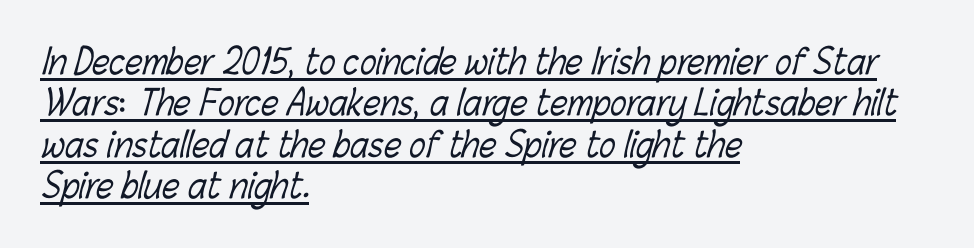
Q: Is the text bold? A: No.
Q: Is the text underlined? A: Yes.
Q: How is the paragraph aligned? A: Left-aligned.
Q: Is the spacing between letters normal or unusually wide? A: Normal.
Q: Width (condensed, normal, or wide)? A: Condensed.
Q: Stroke contrast? A: Low.
Q: x-height? A: Medium.
Q: Monospaced? A: No.
